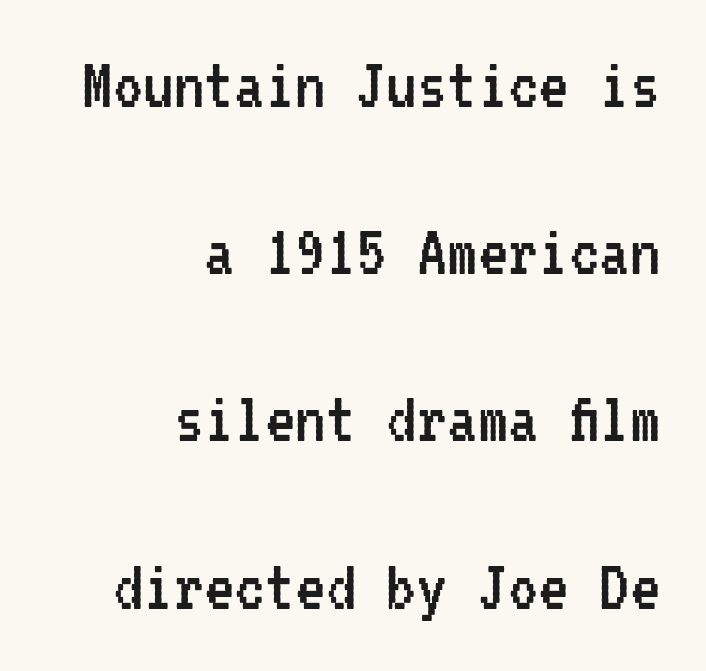
{"serif": "no", "italic": "no", "bold": "no", "weight": "regular", "width": "condensed", "stroke_contrast": "low", "x_height": "medium", "monospaced": "yes", "underline": "no", "align": "right", "line_spacing": "loose", "line_spacing_ratio": 2.2, "letter_spacing": "normal", "letter_spacing_em": 0.0, "glyph_px": 76}
